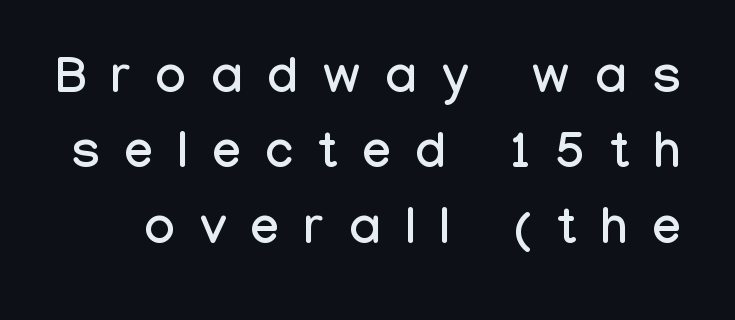
{"serif": "no", "italic": "no", "width": "condensed", "stroke_contrast": "low", "x_height": "medium", "monospaced": "no", "underline": "no", "line_spacing": "normal", "line_spacing_ratio": 1.48, "letter_spacing": "wide", "letter_spacing_em": 0.49, "glyph_px": 51}
